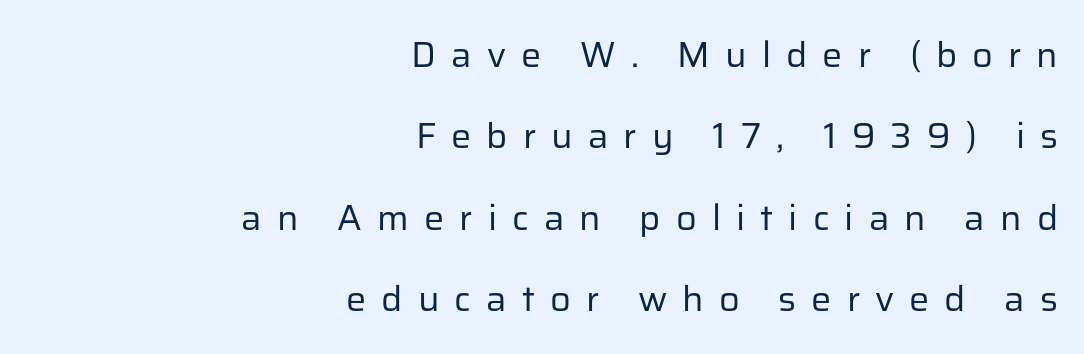
Summary of weight: not heavy and not bold. Character widths vary here, with narrow letters taking less room than wide ones. You can tell from the bare stems that sans-serif type was used. Beneath every word, the page is bare.
